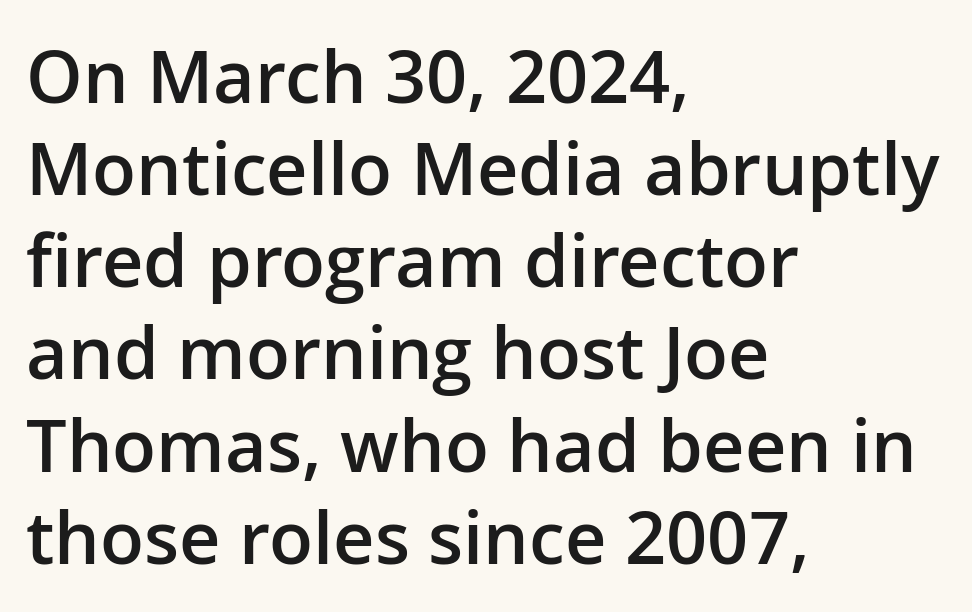
{"serif": "no", "italic": "no", "bold": "semi", "weight": "semibold", "width": "normal", "stroke_contrast": "low", "x_height": "medium", "monospaced": "no", "underline": "no", "align": "left", "line_spacing": "normal", "line_spacing_ratio": 1.28, "letter_spacing": "normal", "letter_spacing_em": 0.0, "glyph_px": 72}
